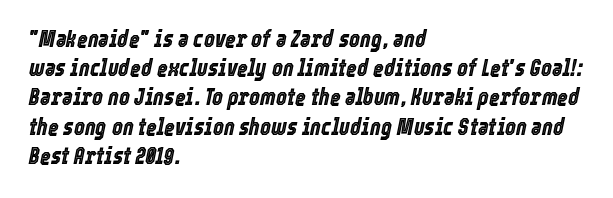
{"italic": "yes", "lean": "right", "slant_degrees": 12, "underline": "no", "align": "left", "line_spacing": "normal", "line_spacing_ratio": 1.27, "letter_spacing": "normal", "letter_spacing_em": 0.0, "glyph_px": 23}
